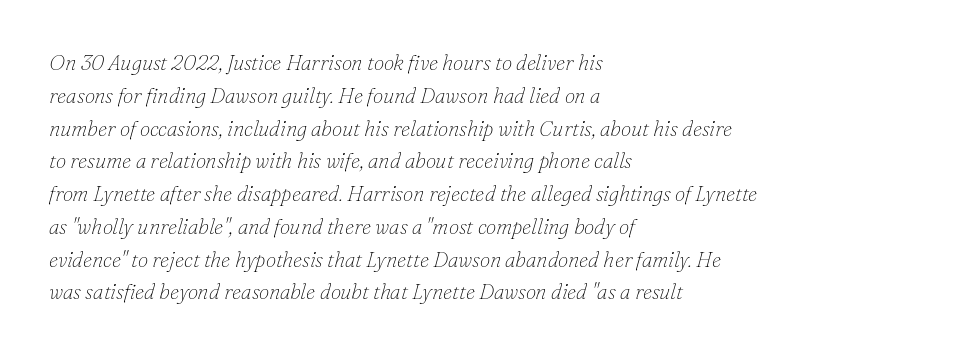
A student would call this left alignment; a typographer would say flush left, rag right. What stands out about the letter spacing? Nothing — it is the standard amount. Bare-footed words on every line. Weight class: somewhere from thin through regular.
